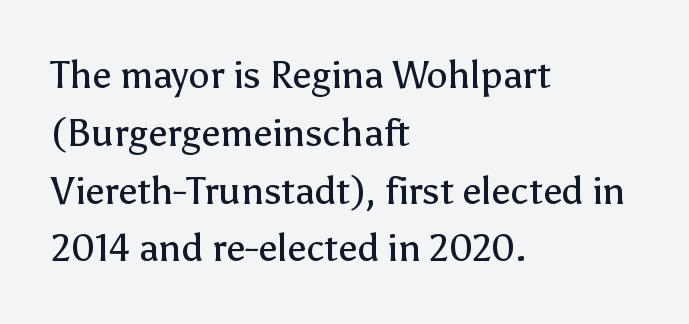
Q: Is the text bold? A: No.
Q: Is the text italic (slanted)? A: No, it is upright.
Q: Is the typeface a serif or a sans-serif typeface? A: Sans-serif.
Q: Is the text underlined? A: No.
Q: How is the paragraph aligned? A: Left-aligned.
Q: Is the spacing between letters normal or unusually wide? A: Normal.
Q: Is the spacing between lines tight, normal or loose? A: Normal.
Q: Width (condensed, normal, or wide)? A: Normal.
Q: Stroke contrast? A: Low.
Q: x-height? A: Medium.
Q: Monospaced? A: No.
